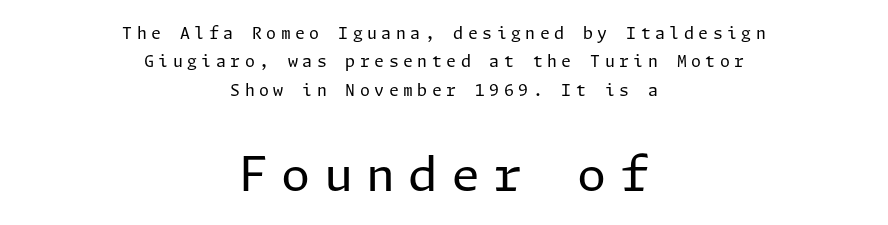
{"serif": "no", "italic": "no", "bold": "no", "weight": "regular", "width": "normal", "stroke_contrast": "low", "x_height": "medium", "underline": "no", "align": "center", "line_spacing_ratio": 1.78, "letter_spacing": "wide", "letter_spacing_em": 0.28, "larger_block": "second", "size_ratio": 2.94, "glyph_px": 47}
